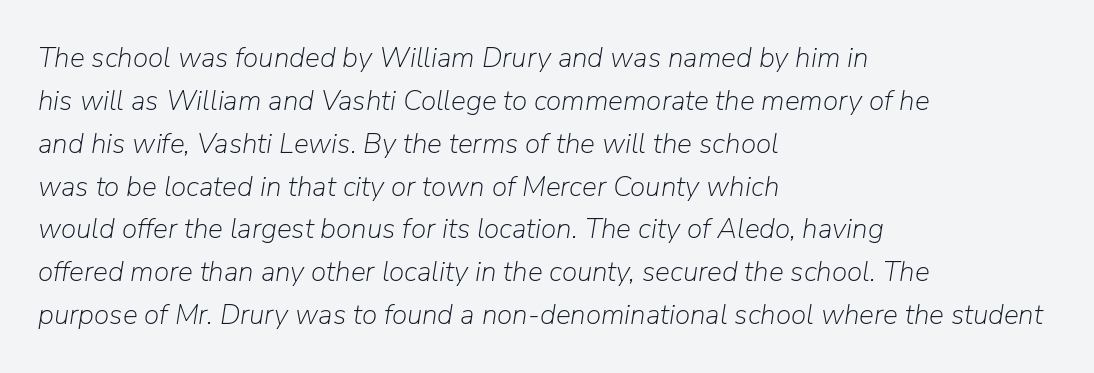
The image shows 28 px light type, italic (leaning right); set left-aligned, normal line spacing (1.53x), normal letter spacing, not underlined; low stroke contrast and a medium x-height.
